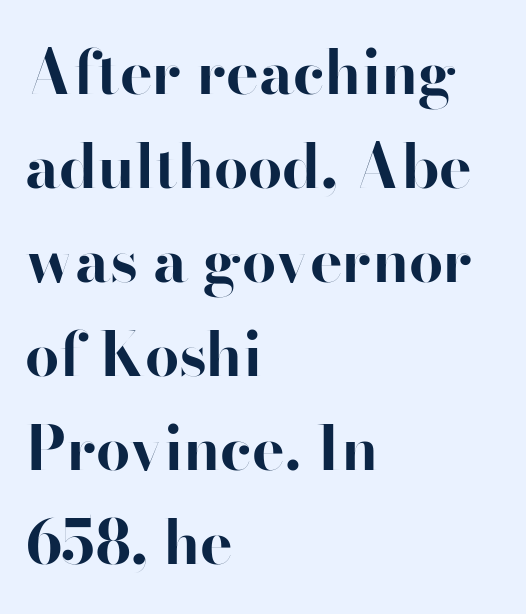
Rendered with straight, roman letterforms. No word sits above an underline. The rendering shows plain stroke endings on the letterforms — a sans-serif design. Rows of type keep a routine distance in the vertical direction. These lines carry a lot of weight — the face is fully bold.
